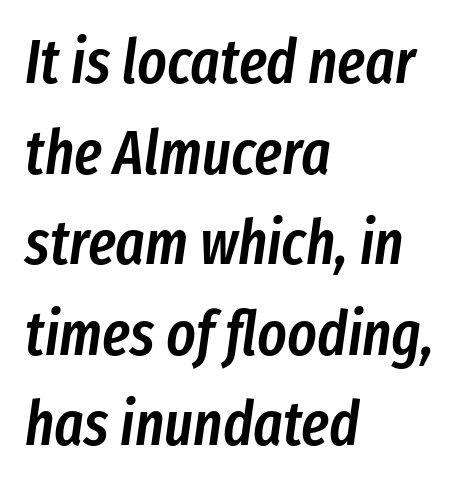
{"italic": "yes", "lean": "right", "slant_degrees": 8, "bold": "semi", "weight": "semibold", "width": "condensed", "stroke_contrast": "low", "x_height": "medium", "monospaced": "no", "underline": "no", "align": "left", "line_spacing": "normal", "line_spacing_ratio": 1.46, "letter_spacing": "normal", "letter_spacing_em": 0.0, "glyph_px": 62}
